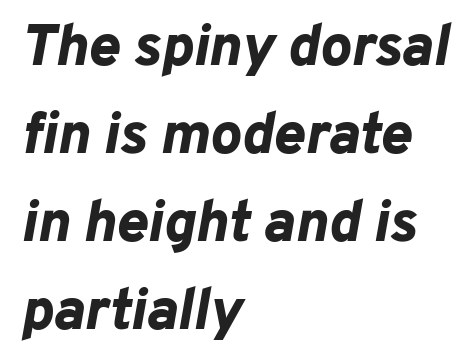
The image shows 59 px bold type, italic (leaning right); set left-aligned, normal line spacing (1.49x), normal letter spacing, not underlined; low stroke contrast and a medium x-height.
